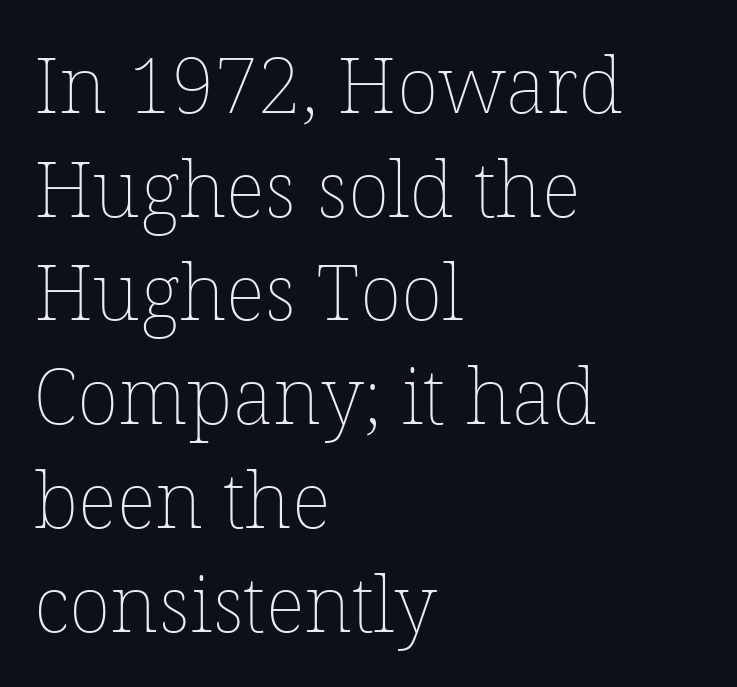
Notice how the passage keeps a crisp vertical edge on the left only. Tracking here is standard; glyphs follow each other at the usual distance. The typeface has the unassuming heft of standard copy or less. Character widths vary here, with narrow letters taking less room than wide ones.
